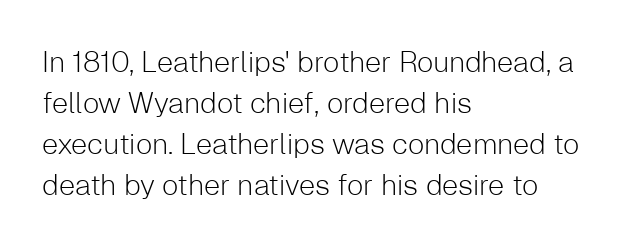
Stroke terminals: plain, sans-serif. The typesetter chose a ragged-right arrangement here. Compared with typical body copy, the letter spacing here is the same. On a weight scale, this lands at 450 or below.
